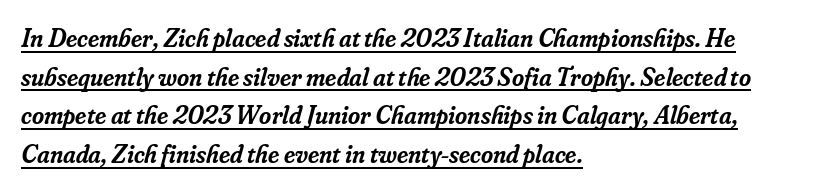
The image shows 26 px text type, italic (leaning right); set left-aligned, normal line spacing (1.49x), normal letter spacing, underlined.
